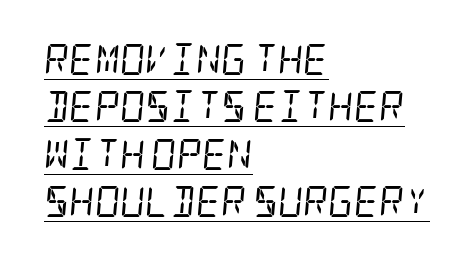
Typographically, this falls in the serif category. The designer left line spacing at the default. Check the space under the baseline: a stroke is drawn there. Left-aligned paragraph, ragged on the right. Letters have the restrained weight of plain body copy at most. Spacing between characters is what you'd get straight out of the box.
